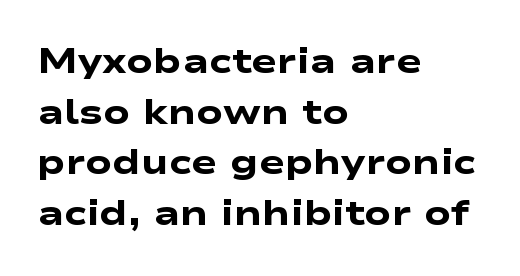
The ragged edge is on the right, which tells us the setting is flush left. The words here are not underlined. These lines carry a lot of weight — the face is fully bold. The passage shown stacks its lines at a standard gap. Check where the strokes stop: nothing finishes them off — pure sans.
